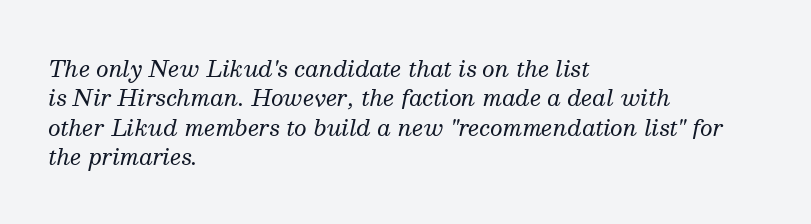
The image shows 22 px text type, italic (leaning right); set left-aligned, normal line spacing (1.33x), normal letter spacing, not underlined.
